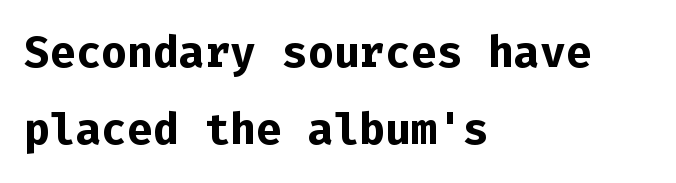
The image shows 43 px bold sans-serif type, upright, monospaced; set left-aligned, line spacing 1.8x, normal letter spacing, not underlined; low stroke contrast and a medium x-height.
